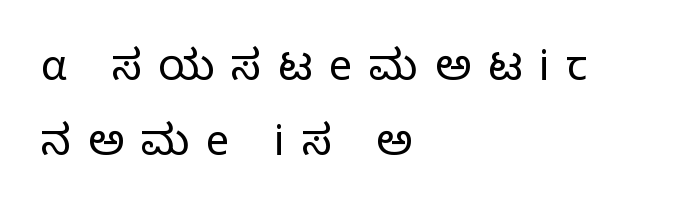
The image shows 42 px light sans-serif type, upright; set left-aligned, line spacing 1.78x, unusually wide letter spacing (+0.4 em), not underlined; low stroke contrast and a medium x-height.
